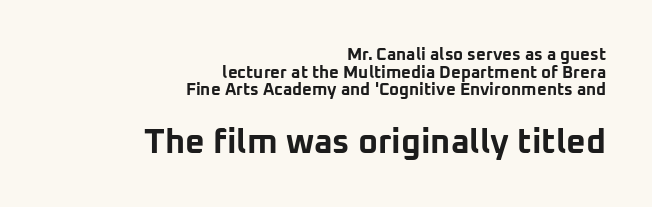
Q: Is the text bold? A: Yes.
Q: Is the text italic (slanted)? A: No, it is upright.
Q: Is the typeface a serif or a sans-serif typeface? A: Sans-serif.
Q: Is the text underlined? A: No.
Q: How is the paragraph aligned? A: Right-aligned.
Q: Is the spacing between letters normal or unusually wide? A: Normal.
Q: Is the spacing between lines tight, normal or loose? A: Tight.
Q: Which block of text is set in a larger size, the first (top) or the second (bottom)? A: The second (bottom) one.
Q: Width (condensed, normal, or wide)? A: Normal.
Q: Stroke contrast? A: Low.
Q: x-height? A: Medium.
Q: Monospaced? A: No.
